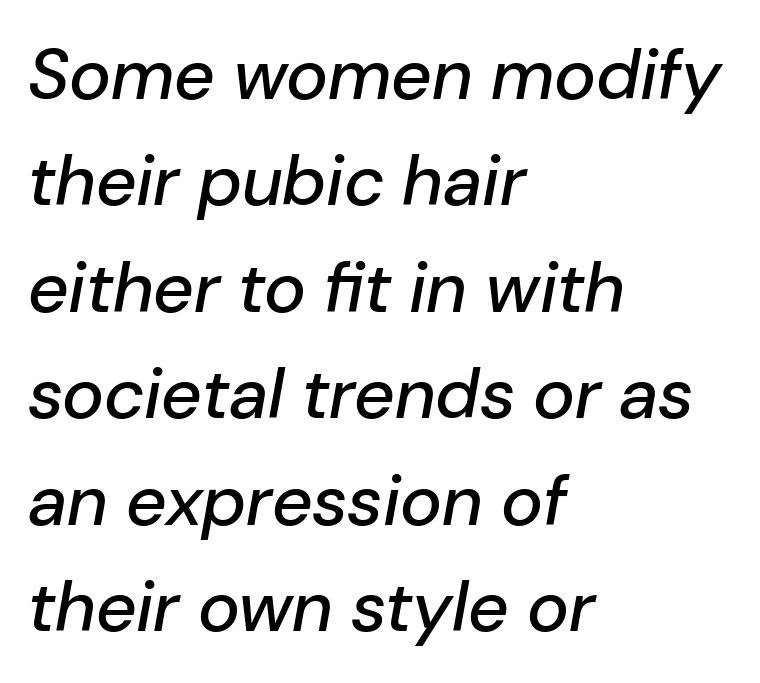
Q: Is the text italic (slanted)? A: Yes, it leans right by about 10 degrees.
Q: Is the text underlined? A: No.
Q: How is the paragraph aligned? A: Left-aligned.
Q: Is the spacing between letters normal or unusually wide? A: Normal.
Q: Is the spacing between lines tight, normal or loose? A: Normal.
Q: Width (condensed, normal, or wide)? A: Normal.
Q: Stroke contrast? A: Low.
Q: x-height? A: Medium.
Q: Monospaced? A: No.
